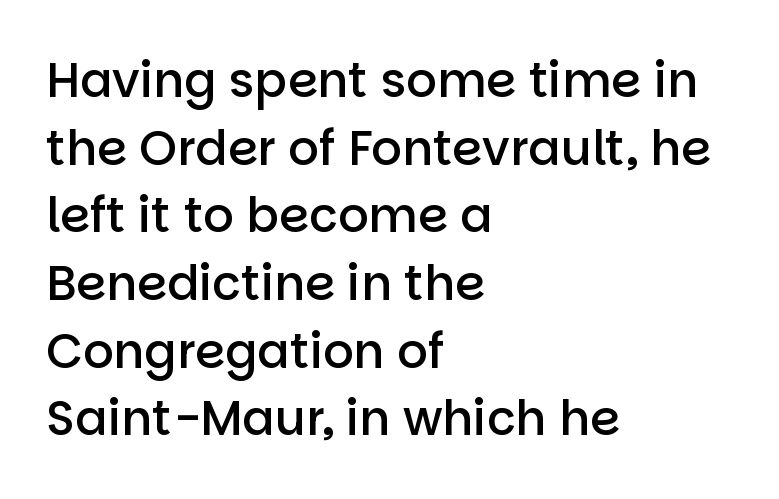
The image shows 48 px semibold sans-serif type, upright; set left-aligned, normal line spacing (1.41x), normal letter spacing, not underlined; low stroke contrast and a large x-height.
